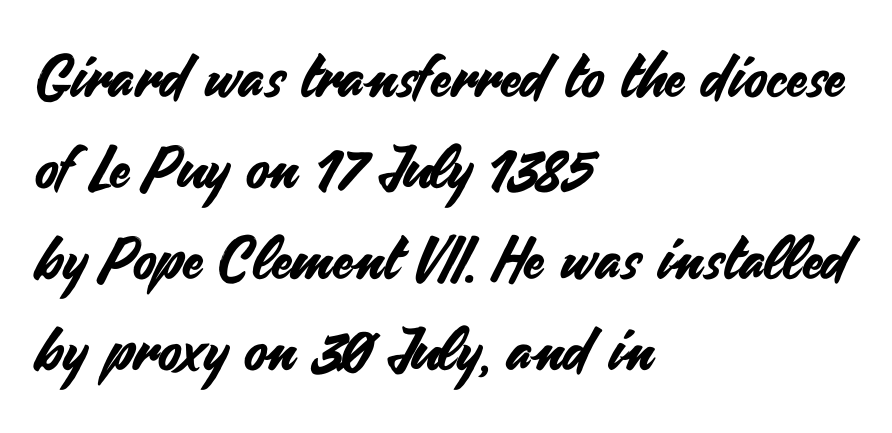
{"serif": "no", "width": "normal", "stroke_contrast": "medium", "x_height": "small", "monospaced": "no", "underline": "no", "align": "left", "line_spacing": "normal", "line_spacing_ratio": 1.54, "letter_spacing": "normal", "letter_spacing_em": 0.0, "glyph_px": 59}
